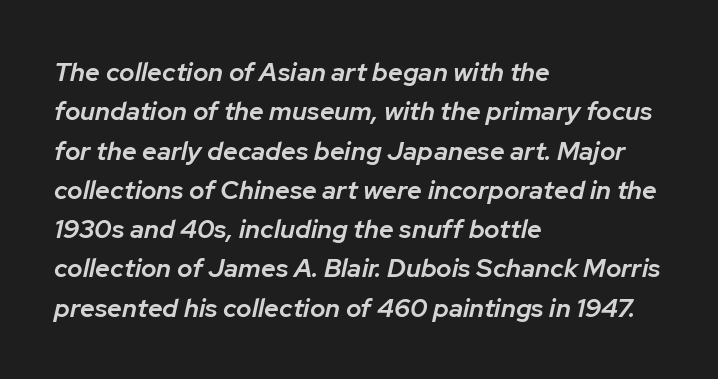
The image shows 26 px text type, italic (leaning right); set left-aligned, normal line spacing (1.51x), normal letter spacing, not underlined.
